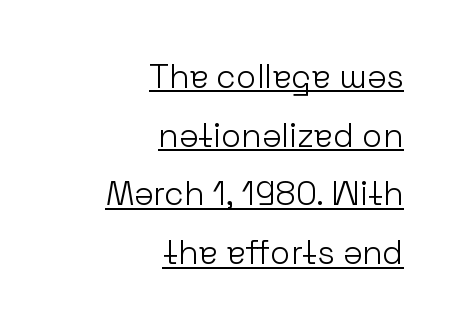
The image shows 33 px light sans-serif type, upright; set right-aligned, line spacing 1.78x, normal letter spacing, underlined; low stroke contrast and a medium x-height.
